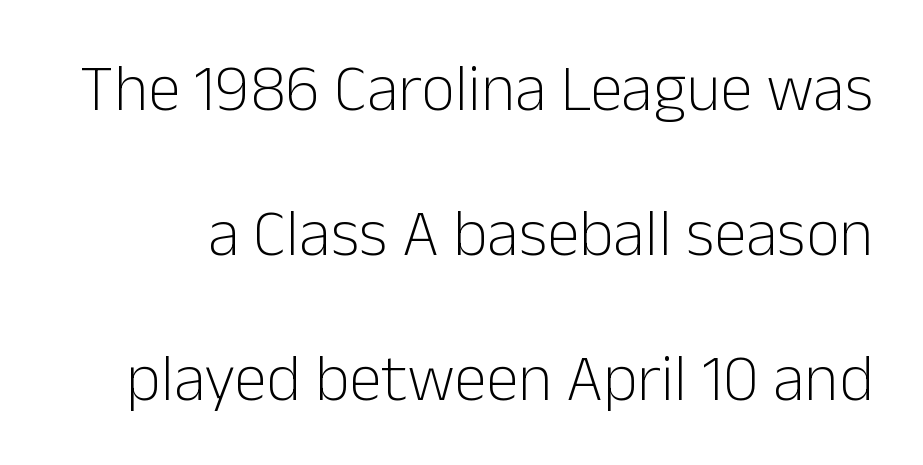
Q: Is the text bold? A: No.
Q: Is the text italic (slanted)? A: No, it is upright.
Q: Is the typeface a serif or a sans-serif typeface? A: Sans-serif.
Q: Is the text underlined? A: No.
Q: Is the spacing between letters normal or unusually wide? A: Normal.
Q: Is the spacing between lines tight, normal or loose? A: Loose.
Q: Width (condensed, normal, or wide)? A: Normal.
Q: Stroke contrast? A: Low.
Q: x-height? A: Medium.
Q: Monospaced? A: No.
